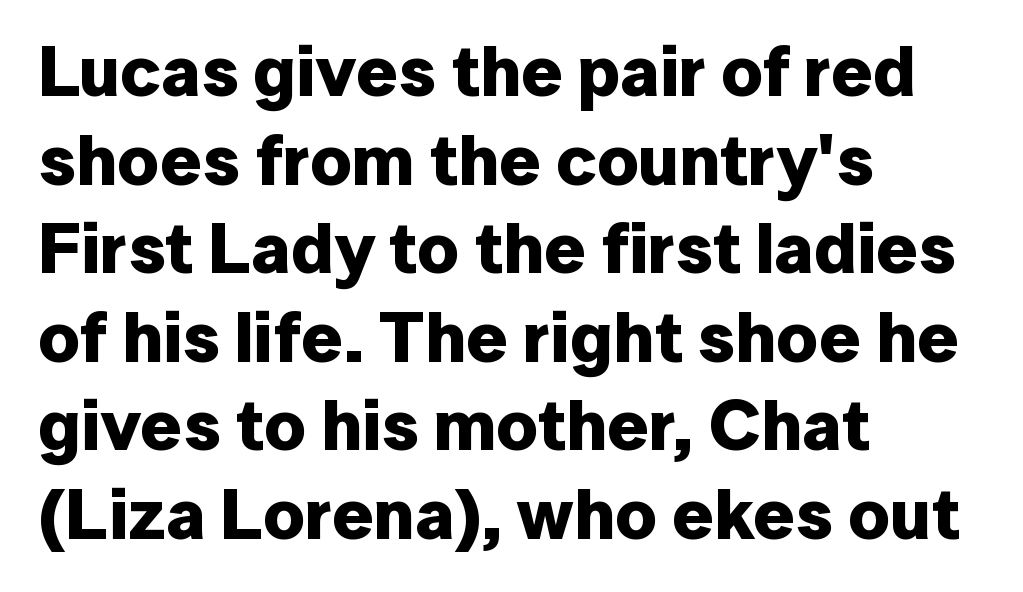
{"serif": "no", "italic": "no", "bold": "yes", "weight": "bold", "width": "normal", "stroke_contrast": "low", "x_height": "medium", "monospaced": "no", "underline": "no", "align": "left", "line_spacing_ratio": 1.23, "letter_spacing": "normal", "letter_spacing_em": 0.0, "glyph_px": 72}
